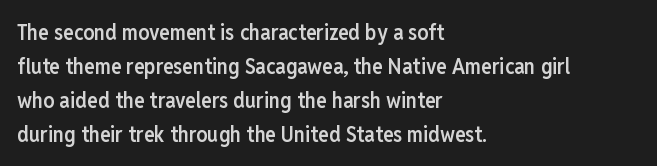
{"italic": "no", "bold": "semi", "underline": "no", "align": "left", "line_spacing": "normal", "line_spacing_ratio": 1.54, "letter_spacing": "normal", "letter_spacing_em": 0.0, "glyph_px": 22}
